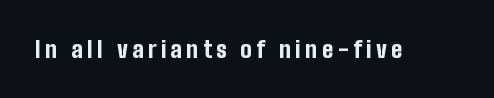
The image shows 23 px bold type, upright; set not underlined.
